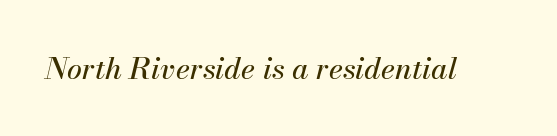
The image shows 30 px text type, italic (leaning right); set normal letter spacing, not underlined; medium stroke contrast and a small x-height.
